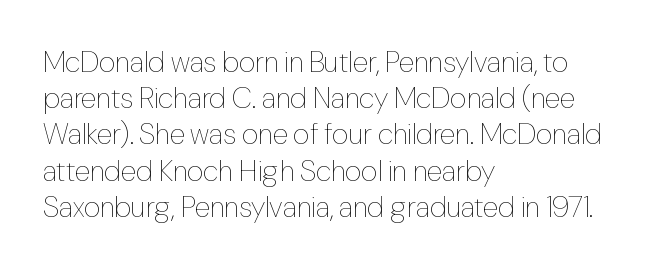
{"italic": "no", "bold": "no", "weight": "thin", "width": "condensed", "stroke_contrast": "low", "x_height": "medium", "monospaced": "no", "underline": "no", "align": "left", "line_spacing": "normal", "line_spacing_ratio": 1.25, "letter_spacing": "normal", "letter_spacing_em": 0.0, "glyph_px": 29}
